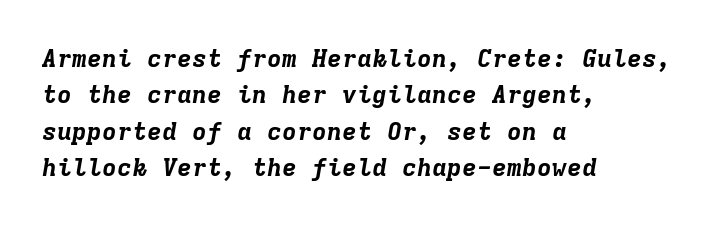
The image shows 25 px bold type, italic (leaning right); set left-aligned, normal line spacing (1.46x), normal letter spacing, not underlined.
